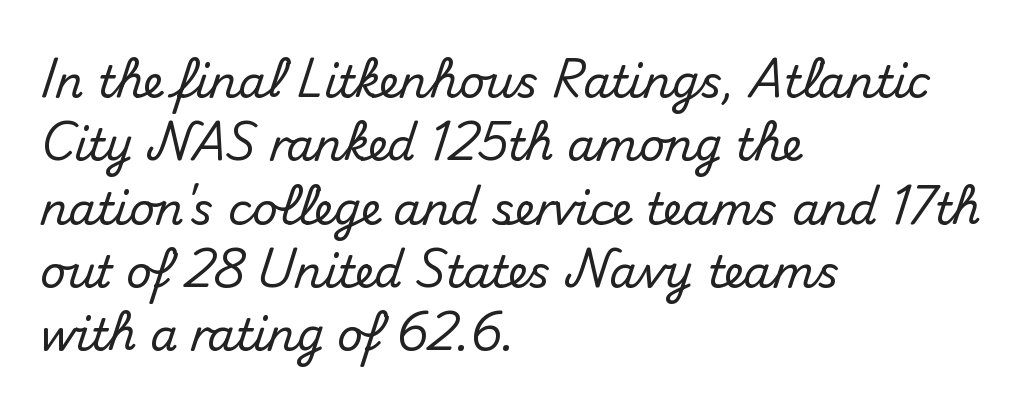
The image shows 44 px sans-serif type; set left-aligned, normal line spacing (1.44x), normal letter spacing, not underlined; medium stroke contrast and a small x-height.
